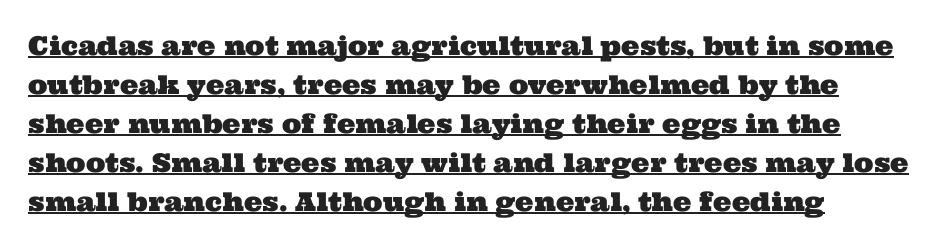
{"underline": "yes", "align": "left", "line_spacing": "normal", "line_spacing_ratio": 1.5, "letter_spacing": "normal", "letter_spacing_em": 0.0, "glyph_px": 26}
